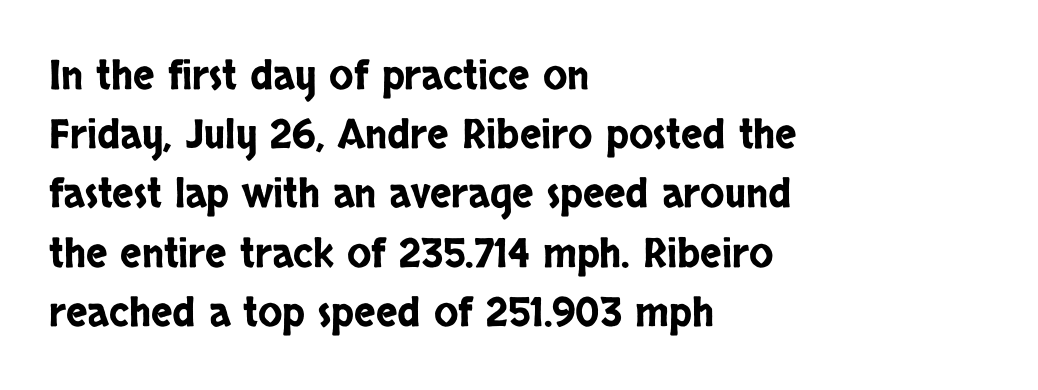
{"serif": "no", "italic": "no", "width": "condensed", "stroke_contrast": "low", "x_height": "large", "monospaced": "no", "underline": "no", "align": "left", "line_spacing": "normal", "line_spacing_ratio": 1.48, "letter_spacing": "normal", "letter_spacing_em": 0.0, "glyph_px": 40}
